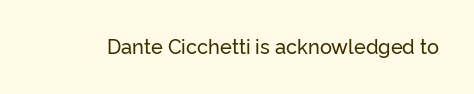
These lines keep a tight, regular rhythm from letter to letter. Unmarked baselines from the first word to the last. Italic: no, the glyphs are upright roman.
